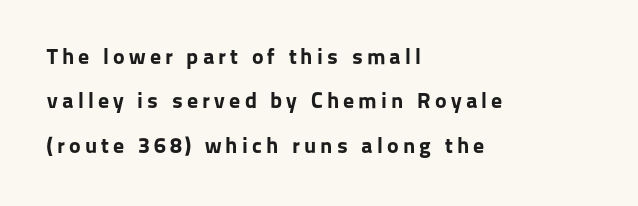
{"italic": "no", "bold": "yes", "underline": "no", "align": "left", "line_spacing": "loose", "line_spacing_ratio": 2.02, "glyph_px": 22}
